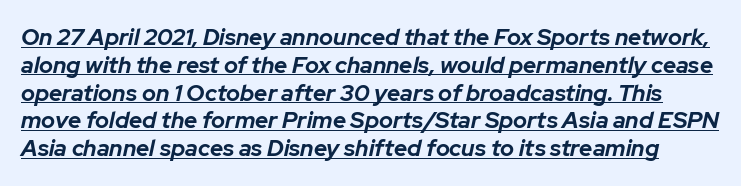
The image shows 23 px bold type, italic (leaning right); set line spacing 1.21x, normal letter spacing, underlined.
